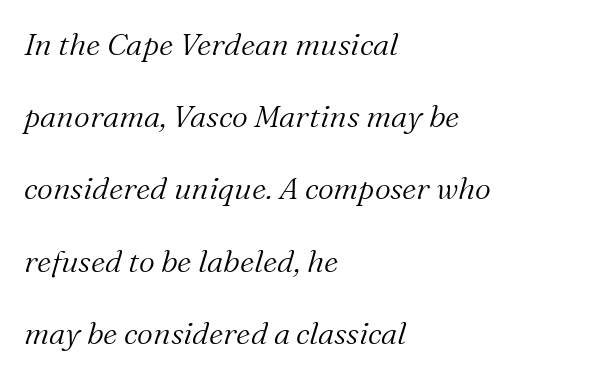
Q: Is the text bold? A: No.
Q: Is the text italic (slanted)? A: Yes, it leans right by about 16 degrees.
Q: Is the typeface a serif or a sans-serif typeface? A: Serif.
Q: Is the text underlined? A: No.
Q: How is the paragraph aligned? A: Left-aligned.
Q: Is the spacing between letters normal or unusually wide? A: Normal.
Q: Is the spacing between lines tight, normal or loose? A: Loose.
Q: Width (condensed, normal, or wide)? A: Normal.
Q: Stroke contrast? A: Medium.
Q: x-height? A: Medium.
Q: Monospaced? A: No.
